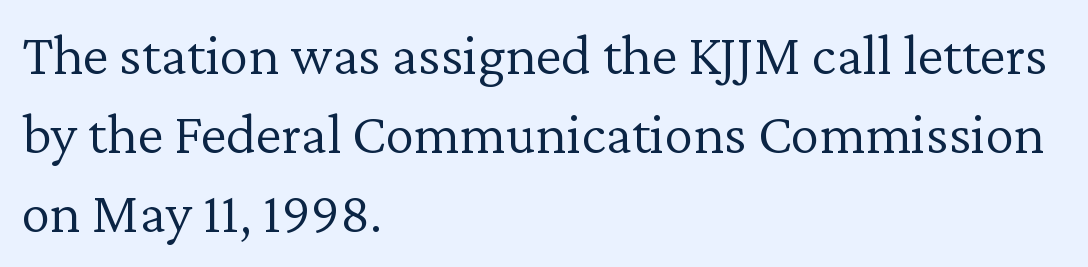
{"serif": "yes", "italic": "no", "bold": "no", "weight": "light", "width": "normal", "stroke_contrast": "low", "x_height": "medium", "monospaced": "no", "underline": "no", "align": "left", "line_spacing": "normal", "line_spacing_ratio": 1.36, "letter_spacing": "normal", "letter_spacing_em": 0.0, "glyph_px": 58}
